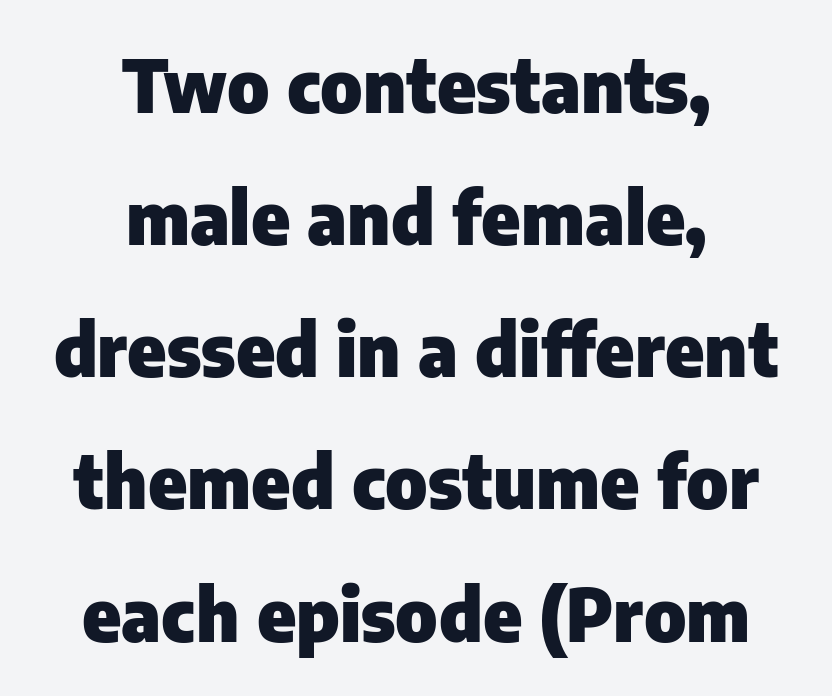
The image shows 73 px heavy sans-serif type, upright; set centered, line spacing 1.81x, normal letter spacing, not underlined; low stroke contrast and a medium x-height.
